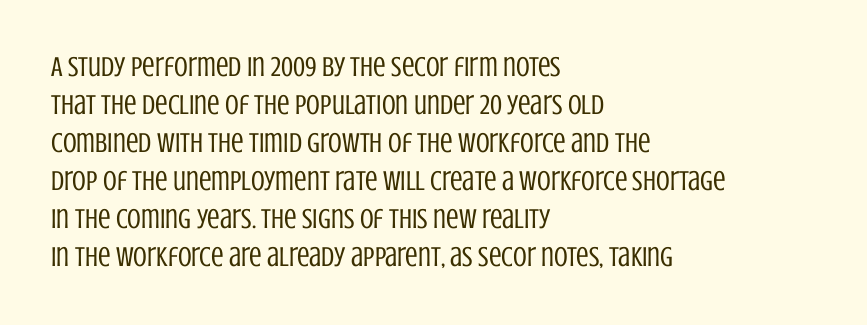
Q: Is the text bold? A: No.
Q: Is the text italic (slanted)? A: No, it is upright.
Q: Is the typeface a serif or a sans-serif typeface? A: Sans-serif.
Q: Is the text underlined? A: No.
Q: How is the paragraph aligned? A: Left-aligned.
Q: Is the spacing between letters normal or unusually wide? A: Normal.
Q: Is the spacing between lines tight, normal or loose? A: Normal.
Q: Width (condensed, normal, or wide)? A: Condensed.
Q: Stroke contrast? A: Low.
Q: x-height? A: Large.
Q: Monospaced? A: No.
